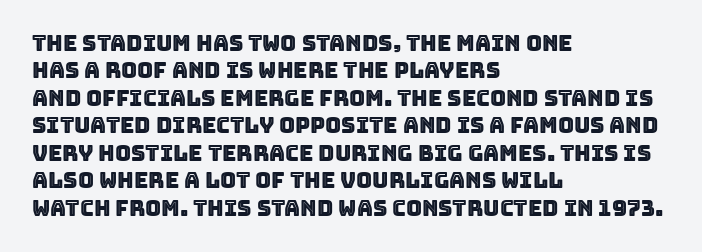
{"italic": "no", "underline": "no", "align": "left", "line_spacing": "normal", "line_spacing_ratio": 1.25, "letter_spacing": "normal", "letter_spacing_em": 0.0, "glyph_px": 22}
